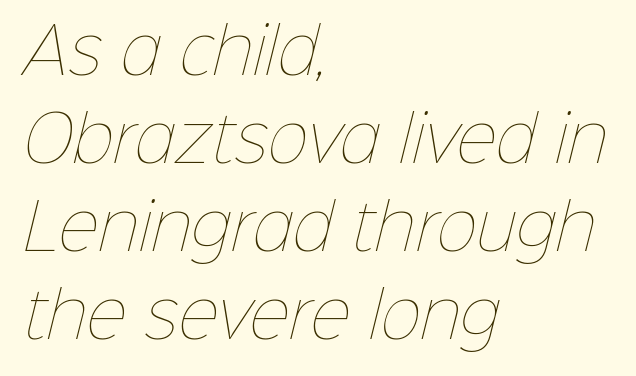
The image shows 62 px thin type; set left-aligned, normal line spacing (1.42x), normal letter spacing, not underlined; low stroke contrast and a medium x-height.
